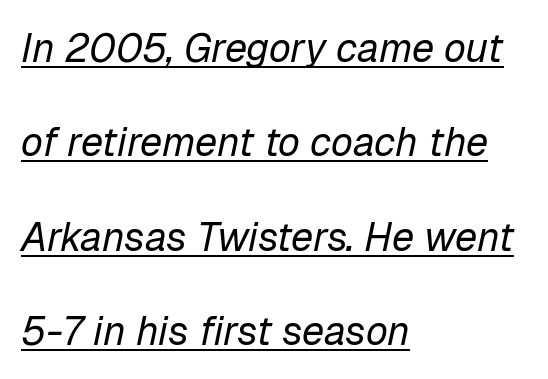
Q: Is the text bold? A: No.
Q: Is the text italic (slanted)? A: Yes, it leans right by about 12 degrees.
Q: Is the text underlined? A: Yes.
Q: How is the paragraph aligned? A: Left-aligned.
Q: Is the spacing between letters normal or unusually wide? A: Normal.
Q: Is the spacing between lines tight, normal or loose? A: Loose.
Q: Width (condensed, normal, or wide)? A: Normal.
Q: Stroke contrast? A: Low.
Q: x-height? A: Medium.
Q: Monospaced? A: No.
